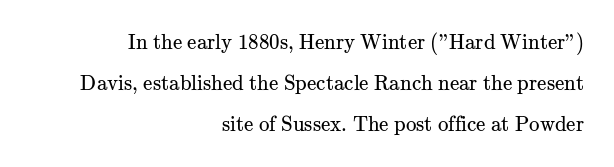
Q: Is the text bold? A: No.
Q: Is the text italic (slanted)? A: No, it is upright.
Q: Is the text underlined? A: No.
Q: How is the paragraph aligned? A: Right-aligned.
Q: Is the spacing between letters normal or unusually wide? A: Normal.
Q: Is the spacing between lines tight, normal or loose? A: Loose.
